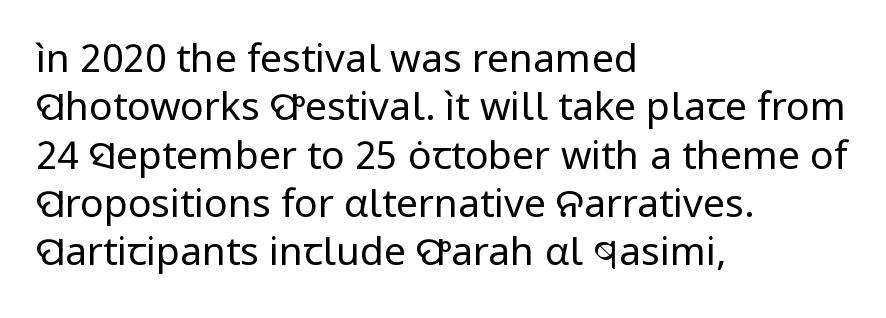
The image shows 39 px regular-weight sans-serif type, upright; set left-aligned, line spacing 1.24x, normal letter spacing, not underlined; low stroke contrast and a medium x-height.
